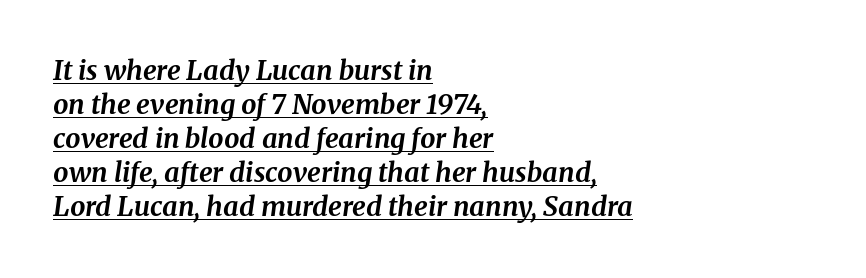
{"italic": "yes", "lean": "right", "slant_degrees": 8, "bold": "yes", "underline": "yes", "align": "left", "line_spacing": "normal", "line_spacing_ratio": 1.26, "letter_spacing": "normal", "letter_spacing_em": 0.0, "glyph_px": 27}
